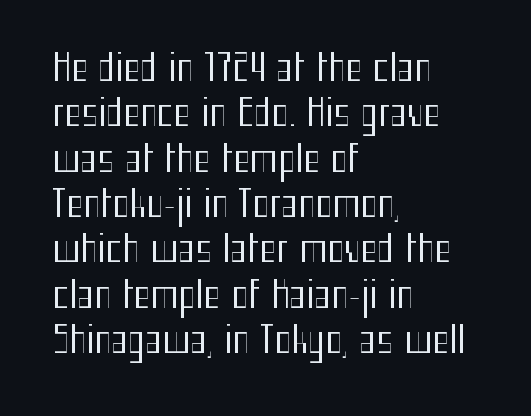
The image shows 36 px regular-weight, condensed sans-serif type, upright; set left-aligned, normal line spacing (1.26x), normal letter spacing, not underlined; medium stroke contrast and a medium x-height.
